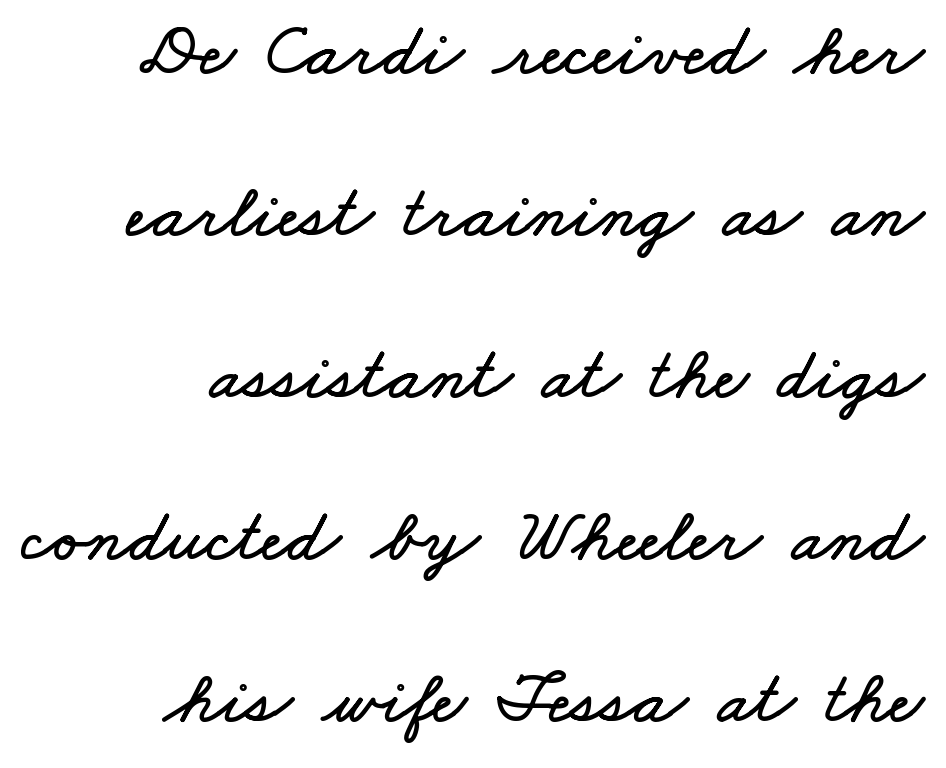
{"width": "wide", "stroke_contrast": "low", "x_height": "small", "monospaced": "no", "underline": "no", "align": "right", "line_spacing": "loose", "line_spacing_ratio": 2.19, "letter_spacing": "normal", "letter_spacing_em": 0.0, "glyph_px": 74}
